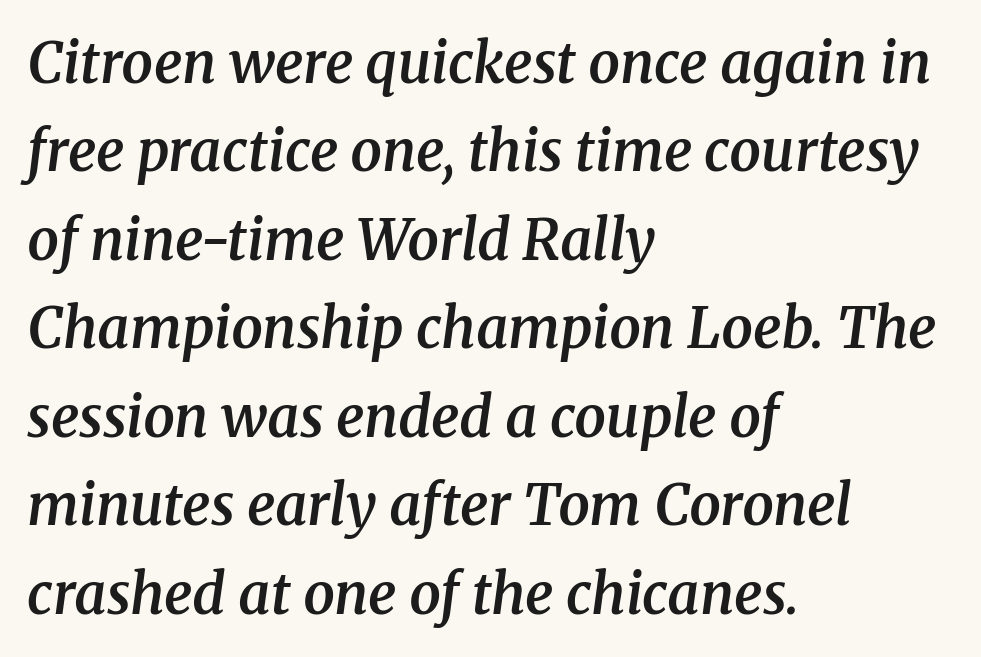
The image shows 56 px semibold serif type, italic (leaning right); set left-aligned, normal line spacing (1.58x), normal letter spacing, not underlined; medium stroke contrast and a medium x-height.
